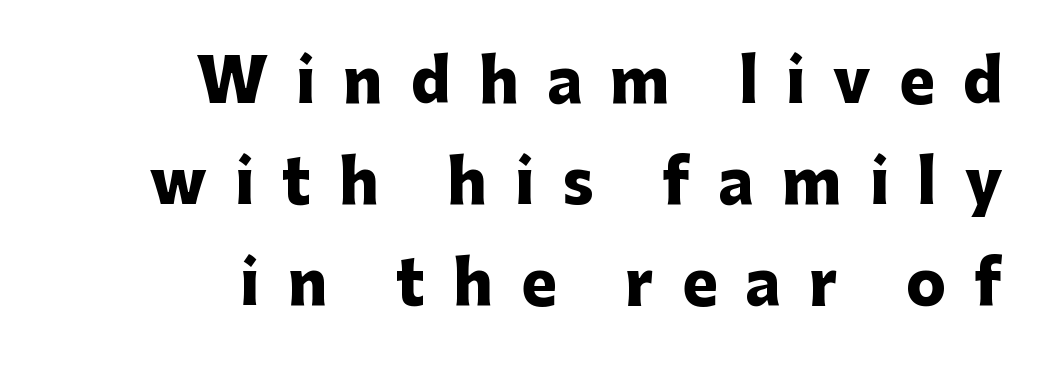
{"serif": "no", "italic": "no", "bold": "yes", "weight": "heavy", "width": "normal", "stroke_contrast": "low", "x_height": "medium", "monospaced": "no", "underline": "no", "align": "right", "line_spacing_ratio": 1.71, "letter_spacing": "wide", "letter_spacing_em": 0.48, "glyph_px": 59}
